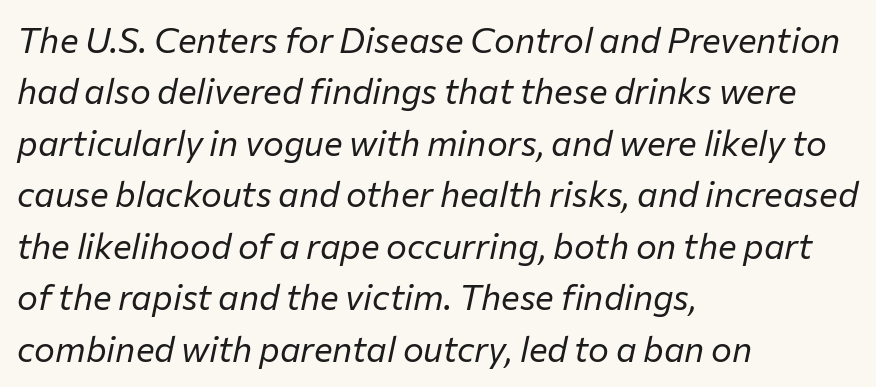
The image shows 35 px regular-weight type, italic (leaning right); set left-aligned, normal line spacing (1.47x), normal letter spacing, not underlined; low stroke contrast and a medium x-height.
